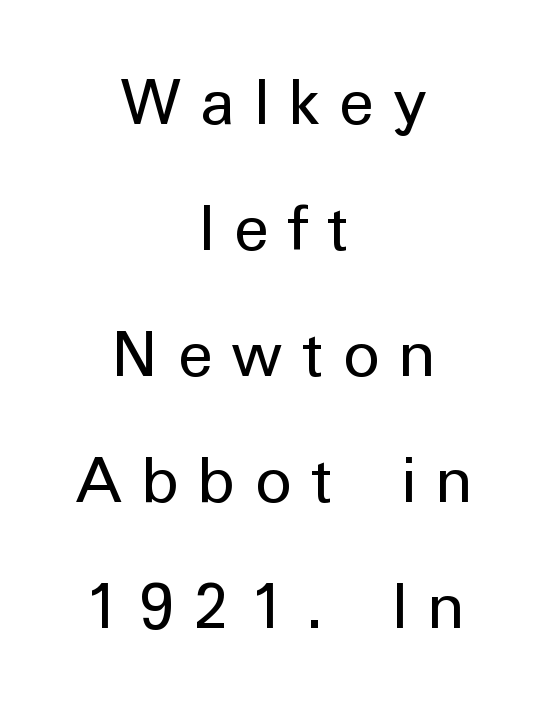
{"serif": "no", "italic": "no", "bold": "no", "weight": "regular", "width": "normal", "stroke_contrast": "low", "x_height": "medium", "monospaced": "no", "underline": "no", "align": "center", "line_spacing": "loose", "line_spacing_ratio": 2.0, "letter_spacing": "wide", "letter_spacing_em": 0.29, "glyph_px": 63}
